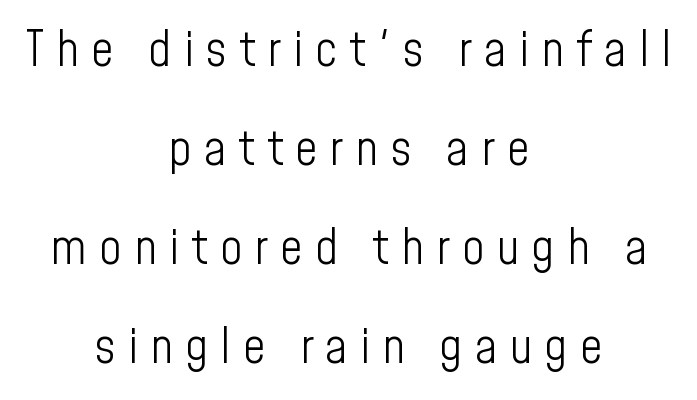
{"serif": "no", "italic": "no", "bold": "no", "weight": "light", "width": "condensed", "stroke_contrast": "low", "x_height": "medium", "monospaced": "no", "underline": "no", "align": "center", "line_spacing": "loose", "line_spacing_ratio": 2.02, "letter_spacing": "wide", "letter_spacing_em": 0.25, "glyph_px": 49}
